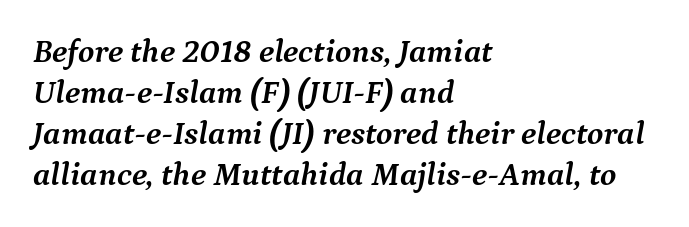
Here the designer chose a conventional face with non-uniform glyph widths. Letter spacing: default. The text block is weighted toward the left margin, trailing off unevenly rightward. This is serif lettering, the kind often seen in printed books. Check under the words: just untouched page.
